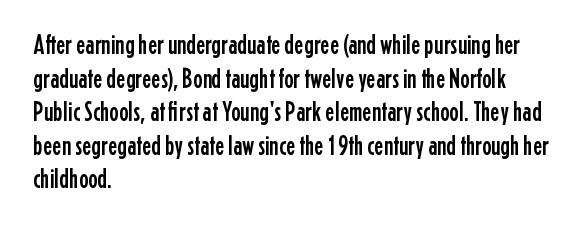
Q: Is the text italic (slanted)? A: No, it is upright.
Q: Is the typeface a serif or a sans-serif typeface? A: Sans-serif.
Q: Is the text underlined? A: No.
Q: How is the paragraph aligned? A: Left-aligned.
Q: Is the spacing between letters normal or unusually wide? A: Normal.
Q: Width (condensed, normal, or wide)? A: Condensed.
Q: Stroke contrast? A: Low.
Q: x-height? A: Medium.
Q: Monospaced? A: No.
